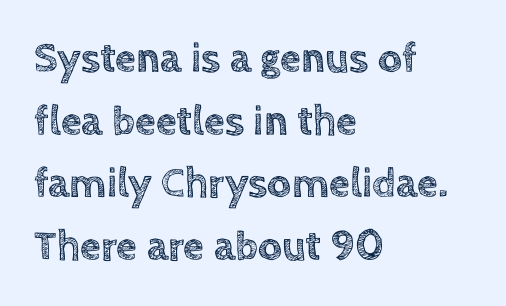
Q: Is the text italic (slanted)? A: No, it is upright.
Q: Is the text underlined? A: No.
Q: How is the paragraph aligned? A: Left-aligned.
Q: Is the spacing between letters normal or unusually wide? A: Normal.
Q: Is the spacing between lines tight, normal or loose? A: Normal.
Q: Width (condensed, normal, or wide)? A: Normal.
Q: x-height? A: Large.
Q: Monospaced? A: No.
